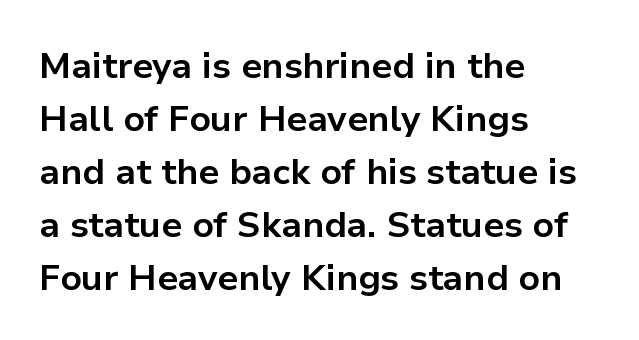
The ragged edge is on the right, which tells us the setting is flush left. Classification — sans serif. These lines are rendered in a variable-pitch font. The space beneath each line is pristine and unruled.
